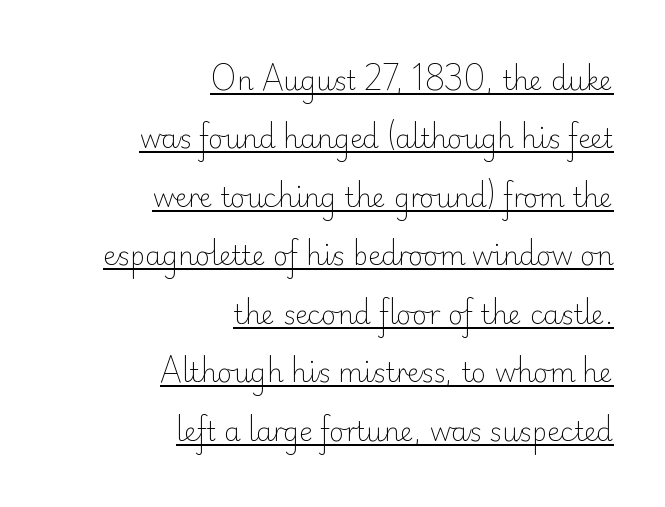
Q: Is the text bold? A: No.
Q: Is the text italic (slanted)? A: No, it is upright.
Q: Is the text underlined? A: Yes.
Q: How is the paragraph aligned? A: Right-aligned.
Q: Is the spacing between letters normal or unusually wide? A: Normal.
Q: Is the spacing between lines tight, normal or loose? A: Loose.
